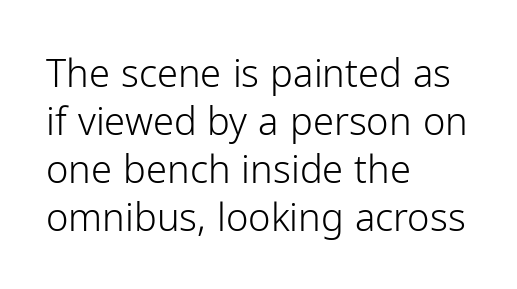
Ordinary non-slanted type is in use. In CSS terms this would be text-align: left. The passage shown is typeset with a sans-serif family. Type without underlining. The letters advance in unequal steps, a hallmark of proportional type.
